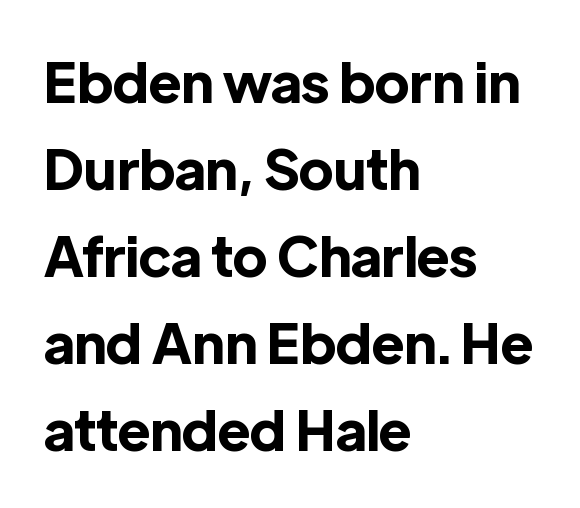
The image shows 55 px bold sans-serif type, upright; set left-aligned, normal line spacing (1.58x), normal letter spacing, not underlined; a medium x-height.
